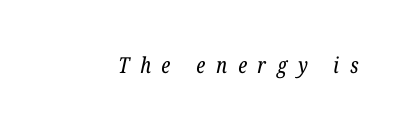
{"italic": "yes", "lean": "right", "slant_degrees": 12, "bold": "no", "underline": "no", "letter_spacing": "wide", "letter_spacing_em": 0.49, "glyph_px": 22}
